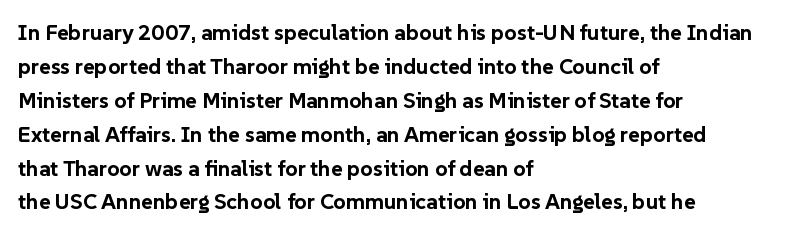
The lettering holds an erect, upright posture throughout. No word sits above an underline. Thick stems and heavy bowls — unmistakably bold. How are the letters spaced? Ordinarily, with no added tracking. Line beginnings align vertically; line endings do not.
